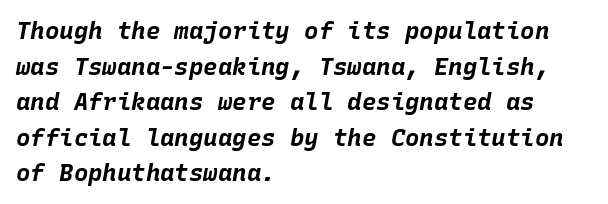
{"italic": "yes", "lean": "right", "slant_degrees": 10, "bold": "yes", "underline": "no", "align": "left", "line_spacing": "normal", "line_spacing_ratio": 1.48, "letter_spacing": "normal", "letter_spacing_em": 0.0, "glyph_px": 24}
